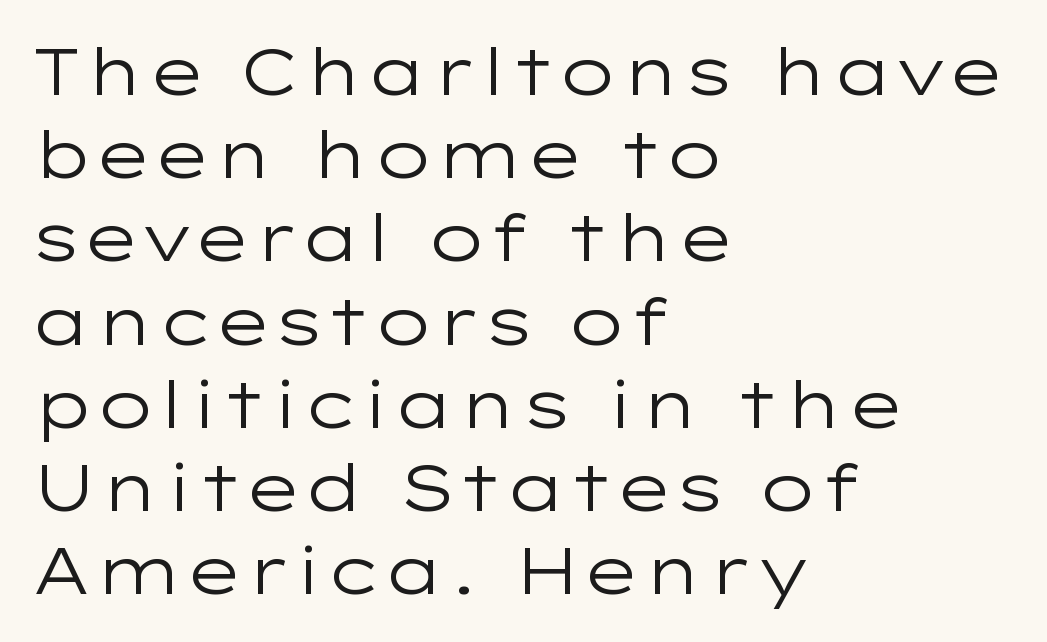
{"serif": "no", "italic": "no", "bold": "no", "weight": "regular", "width": "wide", "stroke_contrast": "low", "x_height": "medium", "monospaced": "no", "underline": "no", "align": "left", "line_spacing": "normal", "line_spacing_ratio": 1.28, "letter_spacing": "normal", "letter_spacing_em": 0.0, "glyph_px": 65}
